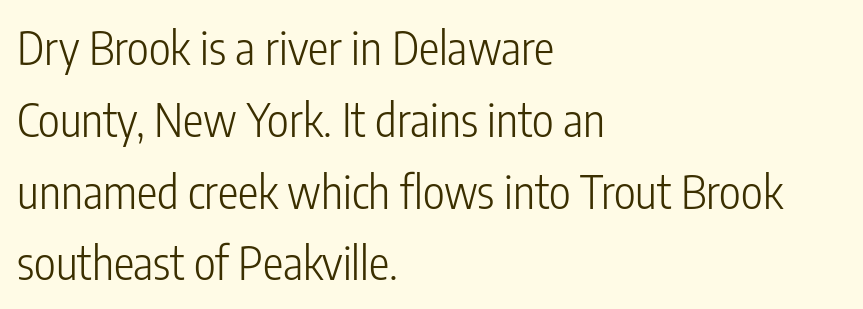
{"serif": "no", "italic": "no", "bold": "no", "weight": "light", "width": "condensed", "stroke_contrast": "low", "x_height": "medium", "monospaced": "no", "underline": "no", "align": "left", "line_spacing": "normal", "line_spacing_ratio": 1.56, "letter_spacing": "normal", "letter_spacing_em": 0.0, "glyph_px": 46}
